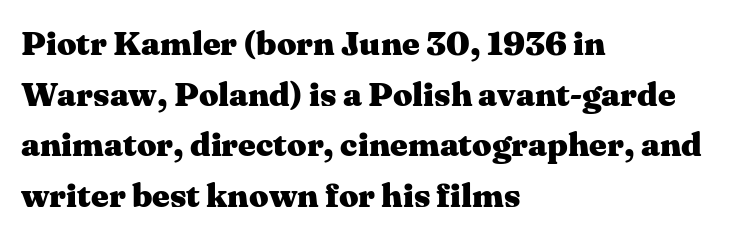
Think of a printed novel: that variable character pitch is what you see here. Ordinary non-slanted type is in use. The characters look thick and weighty, a clear bold. The letterforms sit shoulder to shoulder at normal distance. Descender tails drop into unmarked territory. These lines are composed in type with serifs.
